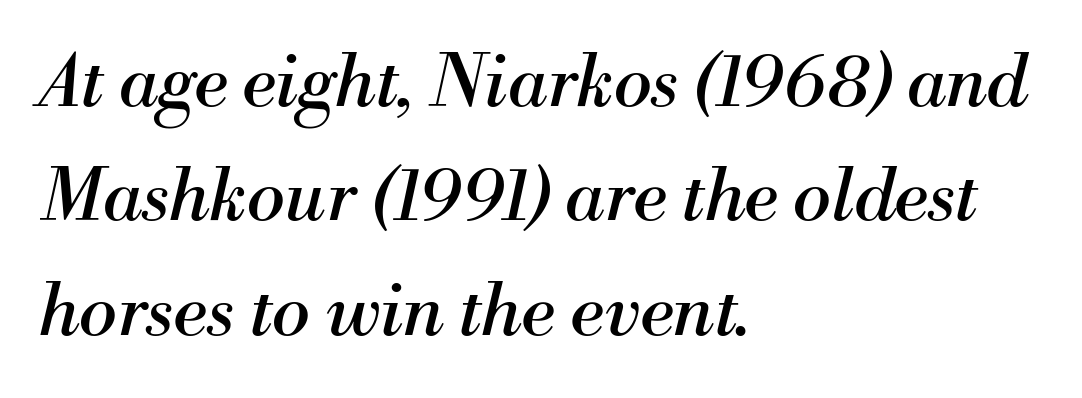
{"serif": "yes", "italic": "yes", "lean": "right", "slant_degrees": 13, "bold": "no", "weight": "regular", "width": "normal", "stroke_contrast": "medium", "x_height": "small", "monospaced": "no", "underline": "no", "align": "left", "line_spacing": "normal", "line_spacing_ratio": 1.59, "letter_spacing": "normal", "letter_spacing_em": 0.0, "glyph_px": 72}
